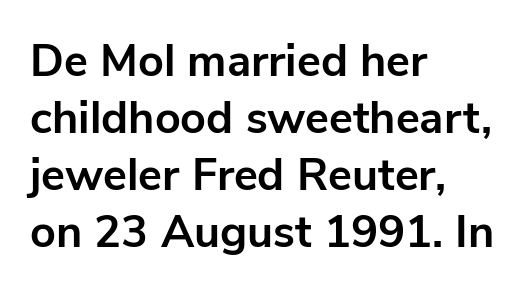
Q: Is the text bold? A: Yes.
Q: Is the text italic (slanted)? A: No, it is upright.
Q: Is the typeface a serif or a sans-serif typeface? A: Sans-serif.
Q: Is the text underlined? A: No.
Q: How is the paragraph aligned? A: Left-aligned.
Q: Is the spacing between letters normal or unusually wide? A: Normal.
Q: Is the spacing between lines tight, normal or loose? A: Normal.
Q: Width (condensed, normal, or wide)? A: Normal.
Q: Stroke contrast? A: Low.
Q: x-height? A: Medium.
Q: Monospaced? A: No.
